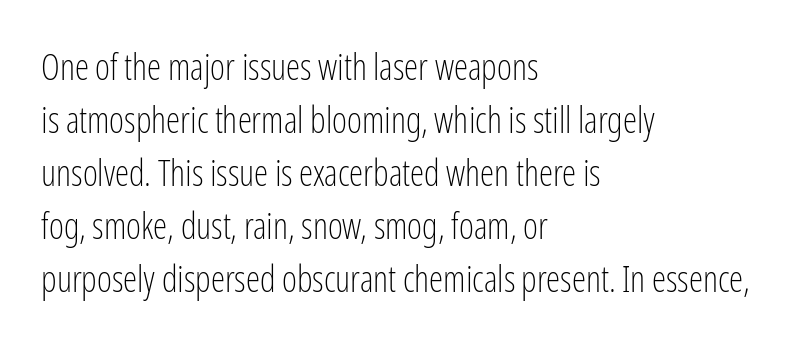
{"serif": "no", "italic": "no", "bold": "no", "weight": "light", "width": "condensed", "stroke_contrast": "low", "x_height": "medium", "monospaced": "no", "underline": "no", "align": "left", "line_spacing": "normal", "line_spacing_ratio": 1.47, "letter_spacing": "normal", "letter_spacing_em": 0.0, "glyph_px": 36}
